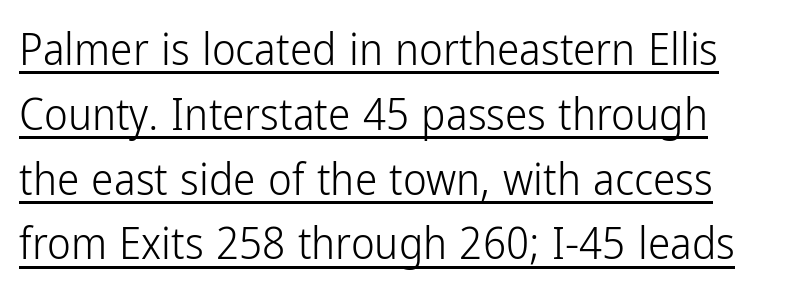
The image shows 45 px light, condensed sans-serif type, upright; set normal line spacing (1.44x), normal letter spacing, underlined; low stroke contrast and a medium x-height.
